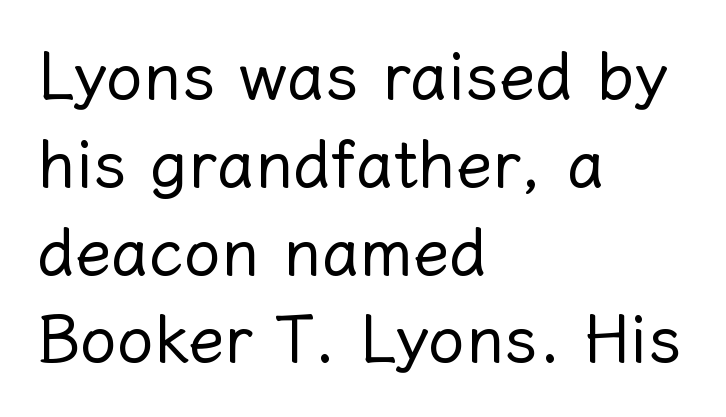
Plain, unruled lines of type. The face used here is proportionally spaced, like ordinary book or web type. Notice how the passage keeps a crisp vertical edge on the left only. This reads as an unemphasized weight, regular at the heaviest.
